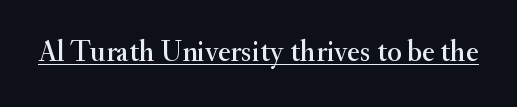
{"serif": "yes", "italic": "no", "width": "normal", "stroke_contrast": "medium", "x_height": "small", "monospaced": "no", "underline": "yes", "letter_spacing": "normal", "letter_spacing_em": 0.0, "glyph_px": 30}
